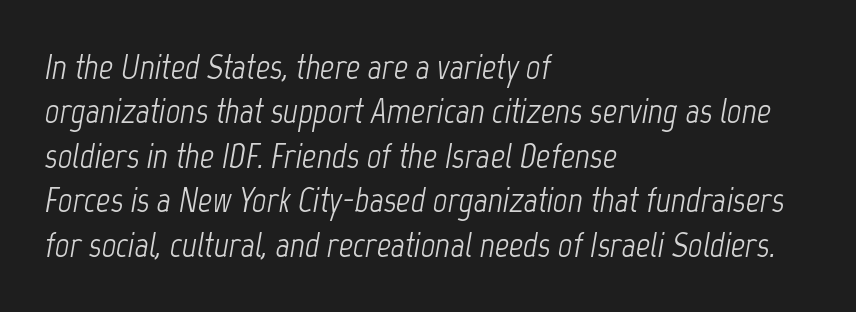
Q: Is the text bold? A: No.
Q: Is the text italic (slanted)? A: Yes, it leans right by about 12 degrees.
Q: Is the text underlined? A: No.
Q: How is the paragraph aligned? A: Left-aligned.
Q: Is the spacing between letters normal or unusually wide? A: Normal.
Q: Is the spacing between lines tight, normal or loose? A: Normal.
Q: Width (condensed, normal, or wide)? A: Condensed.
Q: Stroke contrast? A: Low.
Q: x-height? A: Medium.
Q: Monospaced? A: No.
